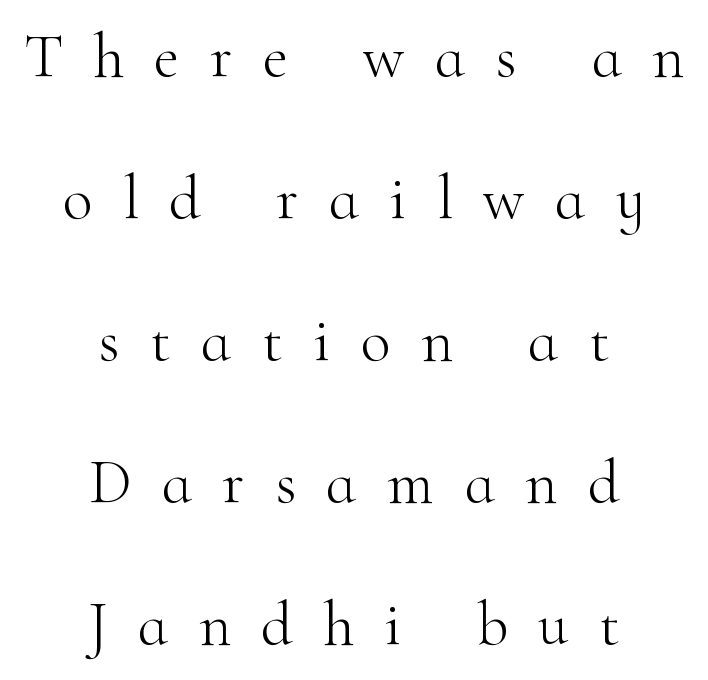
The image shows 62 px light serif type, upright; set centered, loose line spacing (2.29x), unusually wide letter spacing (+0.49 em), not underlined; high stroke contrast and a small x-height.
